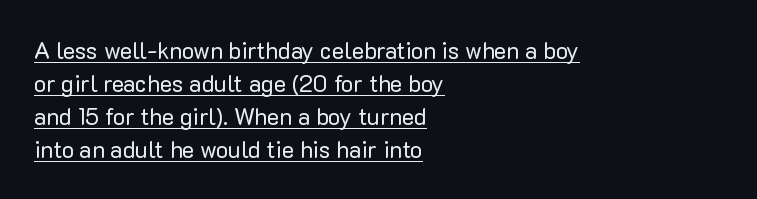
Q: Is the text bold? A: No.
Q: Is the text italic (slanted)? A: No, it is upright.
Q: Is the text underlined? A: Yes.
Q: How is the paragraph aligned? A: Left-aligned.
Q: Is the spacing between letters normal or unusually wide? A: Normal.
Q: Is the spacing between lines tight, normal or loose? A: Normal.
